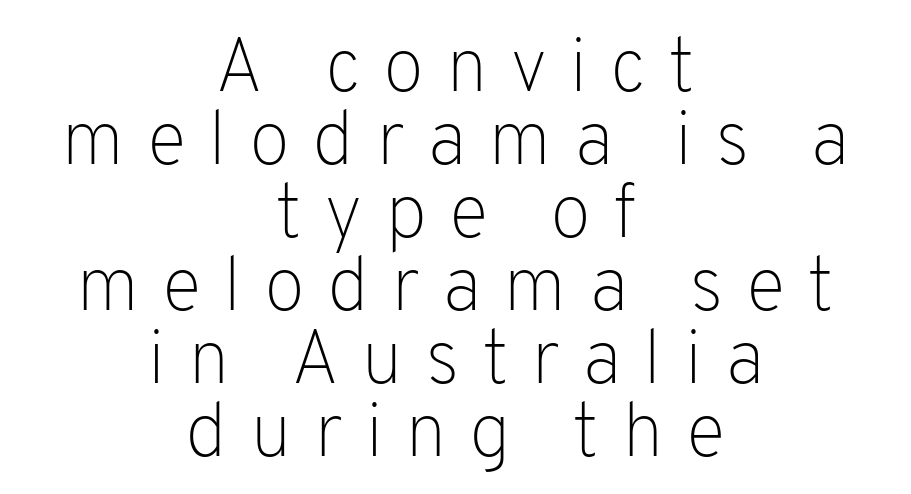
Q: Is the text bold? A: No.
Q: Is the text italic (slanted)? A: No, it is upright.
Q: Is the typeface a serif or a sans-serif typeface? A: Sans-serif.
Q: Is the text underlined? A: No.
Q: How is the paragraph aligned? A: Centered.
Q: Is the spacing between letters normal or unusually wide? A: Unusually wide.
Q: Is the spacing between lines tight, normal or loose? A: Tight.
Q: Width (condensed, normal, or wide)? A: Normal.
Q: Stroke contrast? A: Low.
Q: x-height? A: Medium.
Q: Monospaced? A: No.
